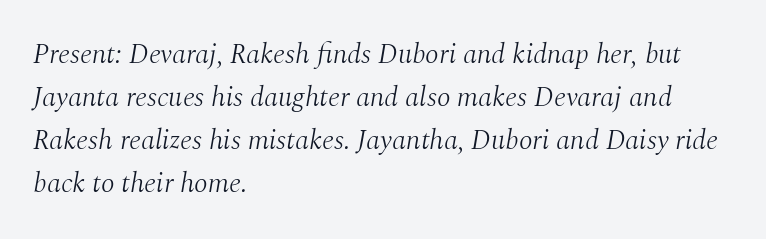
{"serif": "yes", "italic": "yes", "lean": "right", "slant_degrees": 10, "bold": "no", "weight": "light", "width": "normal", "stroke_contrast": "medium", "x_height": "medium", "monospaced": "no", "underline": "no", "align": "left", "line_spacing": "normal", "line_spacing_ratio": 1.54, "letter_spacing": "normal", "letter_spacing_em": 0.0, "glyph_px": 28}
